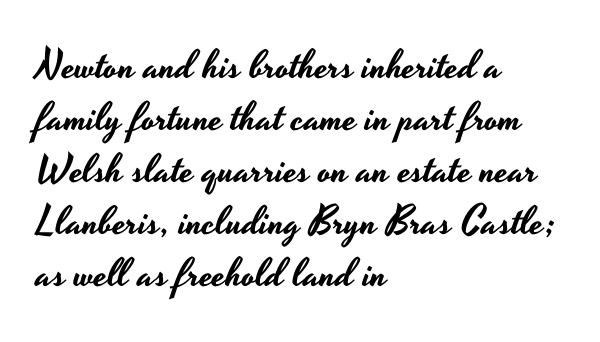
Q: Is the text italic (slanted)? A: Yes.
Q: Is the typeface a serif or a sans-serif typeface? A: Sans-serif.
Q: Is the text underlined? A: No.
Q: How is the paragraph aligned? A: Left-aligned.
Q: Is the spacing between letters normal or unusually wide? A: Normal.
Q: Is the spacing between lines tight, normal or loose? A: Normal.
Q: Width (condensed, normal, or wide)? A: Wide.
Q: Stroke contrast? A: Low.
Q: x-height? A: Small.
Q: Monospaced? A: No.
